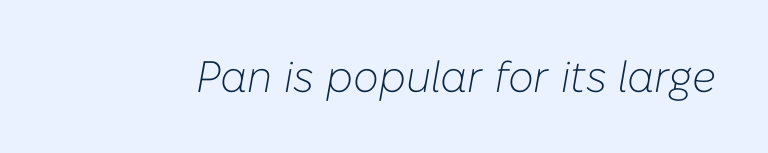
The image shows 44 px light type, italic (leaning right); set normal letter spacing, not underlined; low stroke contrast and a medium x-height.
